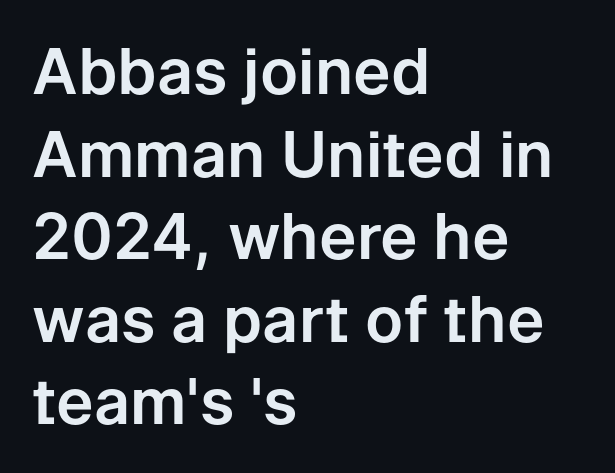
{"serif": "no", "italic": "no", "width": "normal", "stroke_contrast": "low", "x_height": "medium", "monospaced": "no", "underline": "no", "align": "left", "line_spacing": "normal", "line_spacing_ratio": 1.31, "letter_spacing": "normal", "letter_spacing_em": 0.0, "glyph_px": 63}
